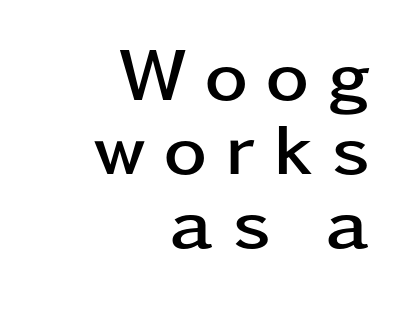
{"serif": "no", "italic": "no", "bold": "yes", "weight": "semibold", "width": "wide", "stroke_contrast": "low", "x_height": "medium", "monospaced": "no", "underline": "no", "align": "right", "line_spacing": "tight", "line_spacing_ratio": 1.0, "letter_spacing": "wide", "letter_spacing_em": 0.25, "glyph_px": 74}
